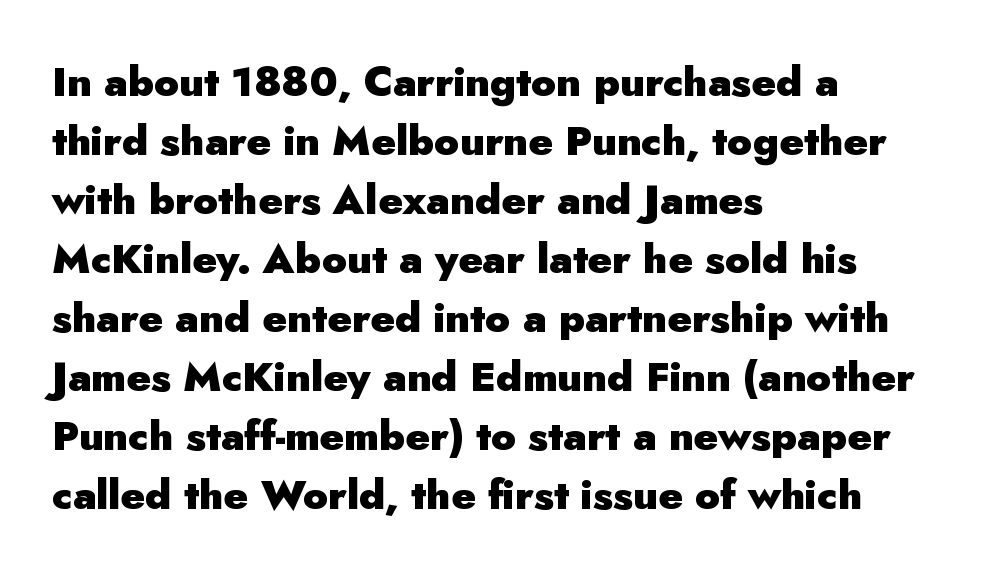
{"serif": "no", "italic": "no", "bold": "yes", "weight": "heavy", "width": "normal", "stroke_contrast": "low", "x_height": "small", "monospaced": "no", "underline": "no", "align": "left", "line_spacing": "normal", "line_spacing_ratio": 1.44, "letter_spacing": "normal", "letter_spacing_em": 0.0, "glyph_px": 41}
